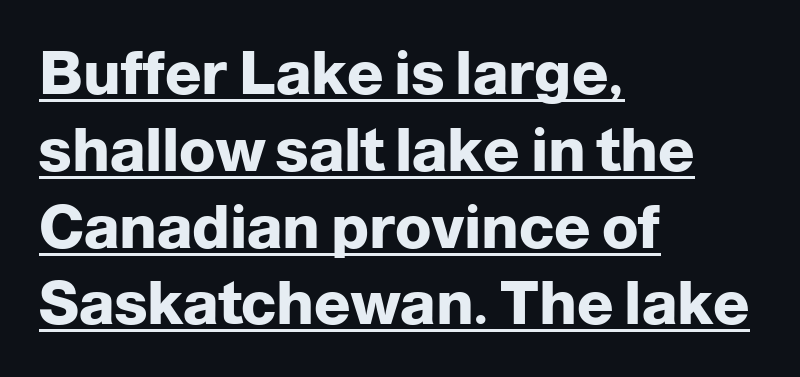
{"serif": "no", "italic": "no", "bold": "yes", "weight": "heavy", "width": "normal", "stroke_contrast": "low", "x_height": "medium", "monospaced": "no", "underline": "yes", "align": "left", "line_spacing": "normal", "line_spacing_ratio": 1.28, "letter_spacing": "normal", "letter_spacing_em": 0.0, "glyph_px": 60}
